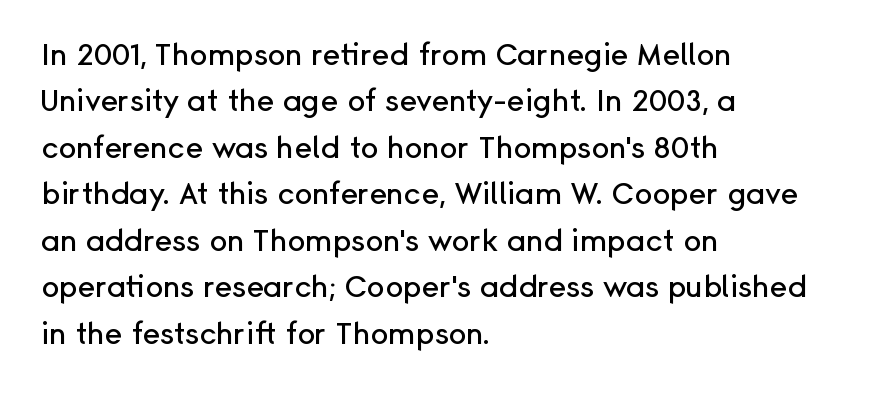
{"serif": "no", "italic": "no", "width": "normal", "stroke_contrast": "low", "x_height": "medium", "monospaced": "no", "underline": "no", "align": "left", "line_spacing": "normal", "line_spacing_ratio": 1.55, "letter_spacing": "normal", "letter_spacing_em": 0.0, "glyph_px": 30}
